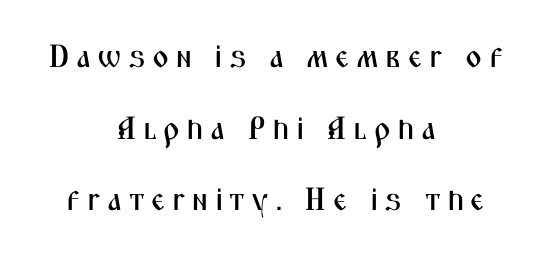
Q: Is the text italic (slanted)? A: No, it is upright.
Q: Is the typeface a serif or a sans-serif typeface? A: Sans-serif.
Q: Is the text underlined? A: No.
Q: How is the paragraph aligned? A: Centered.
Q: Is the spacing between letters normal or unusually wide? A: Unusually wide.
Q: Is the spacing between lines tight, normal or loose? A: Loose.
Q: Width (condensed, normal, or wide)? A: Condensed.
Q: Stroke contrast? A: Medium.
Q: x-height? A: Medium.
Q: Monospaced? A: No.
